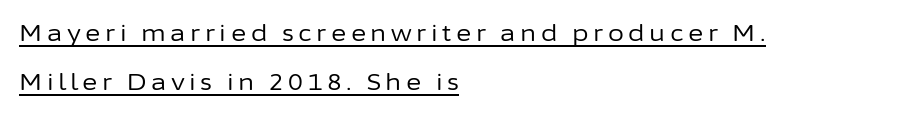
There is plenty of visible air inserted between adjacent glyphs. Does a line run under the words? Yes, clearly. The strokes are not fattened; the text isn't bold. Successive baselines arrive slowly, with a big drop between each. These lines were composed using upright roman letters.
